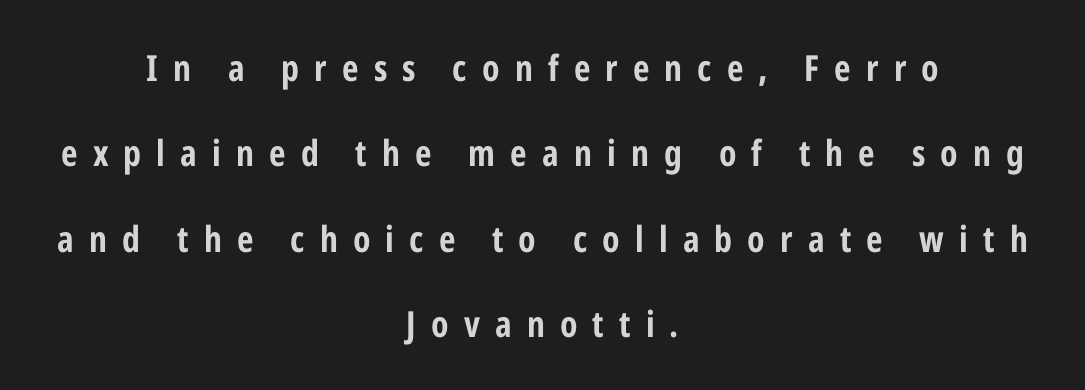
Q: Is the text bold? A: Yes.
Q: Is the text italic (slanted)? A: No, it is upright.
Q: Is the typeface a serif or a sans-serif typeface? A: Sans-serif.
Q: Is the text underlined? A: No.
Q: How is the paragraph aligned? A: Centered.
Q: Is the spacing between letters normal or unusually wide? A: Unusually wide.
Q: Is the spacing between lines tight, normal or loose? A: Loose.
Q: Width (condensed, normal, or wide)? A: Condensed.
Q: Stroke contrast? A: Low.
Q: x-height? A: Medium.
Q: Monospaced? A: No.
